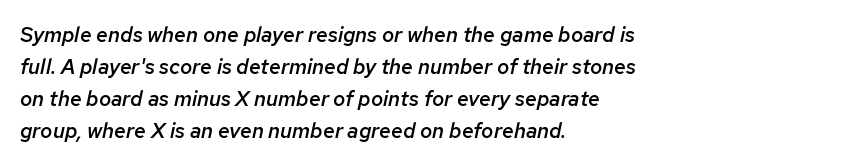
The image shows 21 px text type, italic (leaning right); set left-aligned, normal line spacing (1.52x), normal letter spacing, not underlined.
